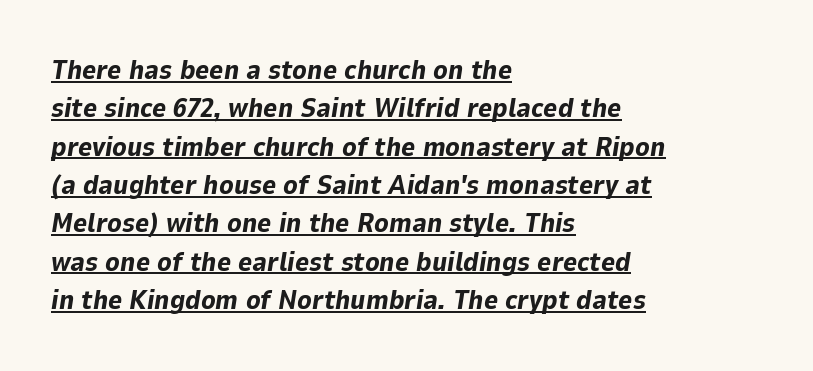
The image shows 27 px bold type, italic (leaning right); set left-aligned, normal line spacing (1.42x), normal letter spacing, underlined.
